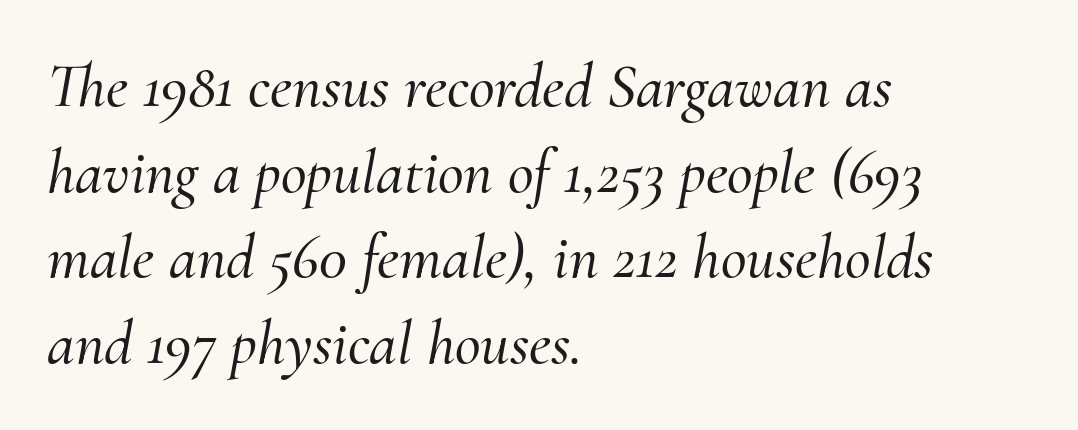
{"serif": "yes", "italic": "yes", "lean": "right", "slant_degrees": 10, "width": "normal", "stroke_contrast": "medium", "x_height": "small", "monospaced": "no", "underline": "no", "align": "left", "line_spacing": "normal", "line_spacing_ratio": 1.36, "letter_spacing": "normal", "letter_spacing_em": 0.0, "glyph_px": 63}
